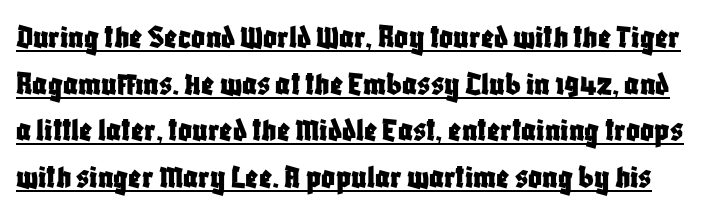
The typography opts for an upright posture over an oblique one. Note the varied advance widths — an 'i' is clearly narrower than an 'm'. Each line of the rendering has a horizontal stroke beneath the glyphs. Classification — sans serif.
